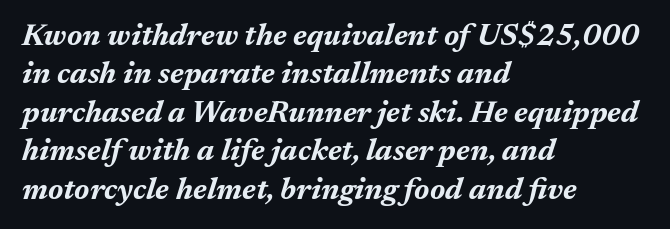
Short and long lines alike share a common starting point at left. Descender tails drop into unmarked territory. The letters advance in unequal steps, a hallmark of proportional type. Standard letterfit; no display-style spreading of the glyphs.
